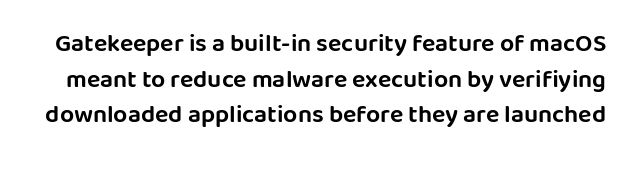
The image shows 25 px text type, upright; set normal line spacing (1.43x), normal letter spacing, not underlined.
